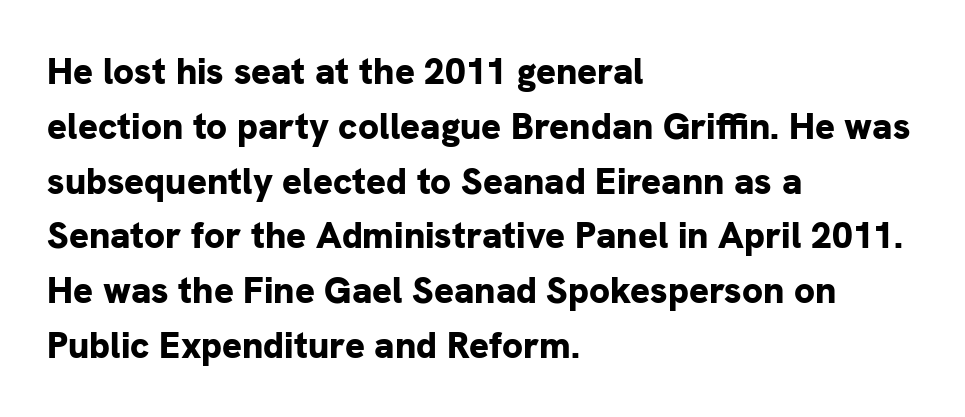
{"serif": "no", "italic": "no", "bold": "yes", "weight": "bold", "width": "normal", "stroke_contrast": "low", "x_height": "medium", "monospaced": "no", "underline": "no", "align": "left", "line_spacing": "normal", "line_spacing_ratio": 1.48, "letter_spacing": "normal", "letter_spacing_em": 0.0, "glyph_px": 37}
